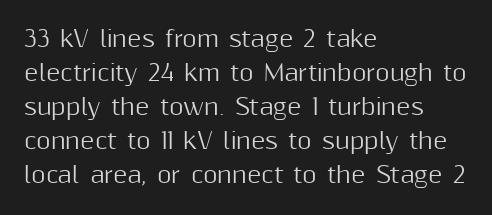
The image shows 22 px text type, upright; set left-aligned, normal line spacing (1.55x), normal letter spacing, not underlined.
